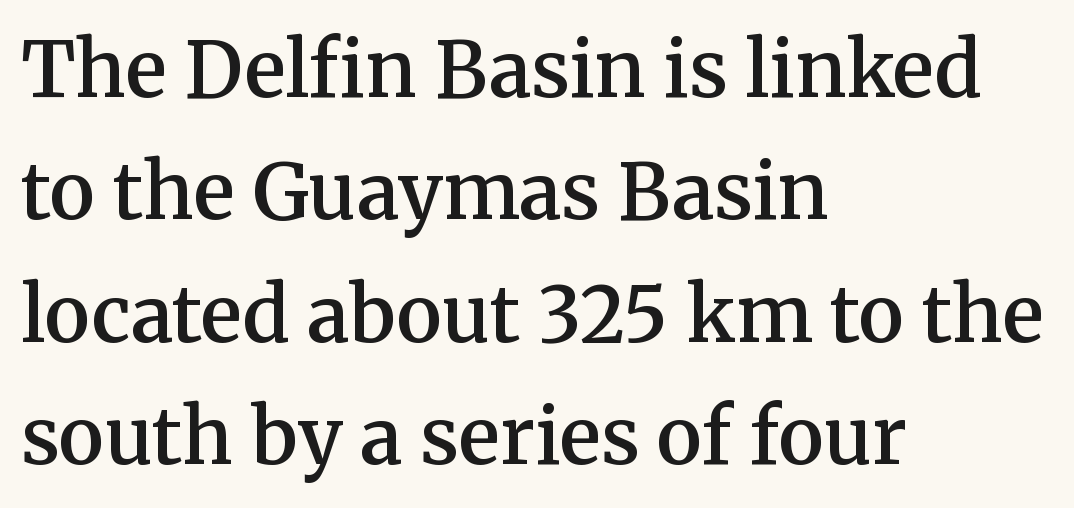
The image shows 77 px semibold serif type, upright; set left-aligned, normal line spacing (1.59x), normal letter spacing, not underlined; medium stroke contrast and a medium x-height.
